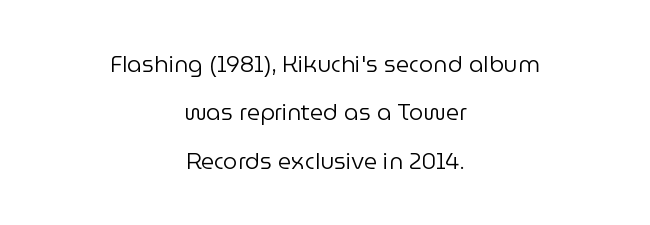
Q: Is the text bold? A: No.
Q: Is the text italic (slanted)? A: No, it is upright.
Q: Is the text underlined? A: No.
Q: How is the paragraph aligned? A: Centered.
Q: Is the spacing between letters normal or unusually wide? A: Normal.
Q: Is the spacing between lines tight, normal or loose? A: Loose.
